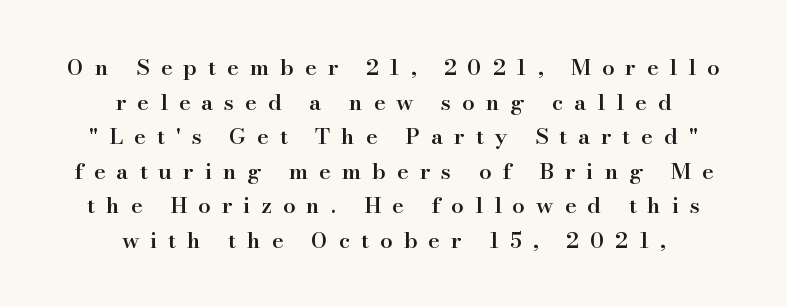
The image shows 22 px text type, upright; set centered, normal line spacing (1.57x), unusually wide letter spacing (+0.5 em), not underlined.
